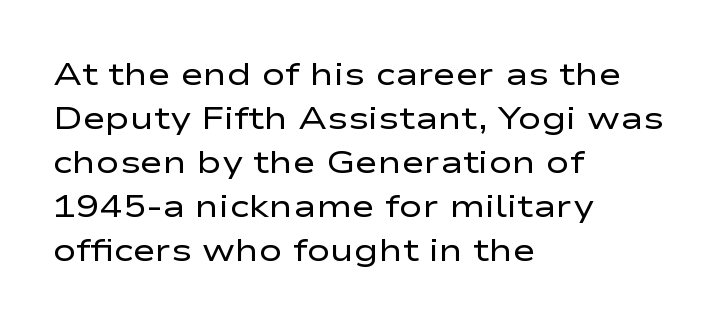
Q: Is the text bold? A: No.
Q: Is the text italic (slanted)? A: No, it is upright.
Q: Is the typeface a serif or a sans-serif typeface? A: Sans-serif.
Q: Is the text underlined? A: No.
Q: How is the paragraph aligned? A: Left-aligned.
Q: Is the spacing between letters normal or unusually wide? A: Normal.
Q: Is the spacing between lines tight, normal or loose? A: Normal.
Q: Width (condensed, normal, or wide)? A: Wide.
Q: Stroke contrast? A: Low.
Q: x-height? A: Medium.
Q: Monospaced? A: No.
